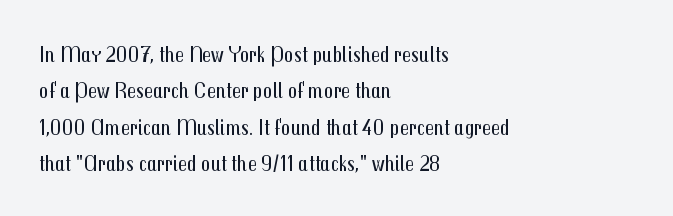
Compared with typical paragraphs, the rows here are spaced about the same. The letterforms sit at book weight or below. Ascenders rise straight up at ninety degrees. The lines are quadded left. Check the space under the baseline: it is left empty. Tracking value appears to be zero — textbook default spacing.
